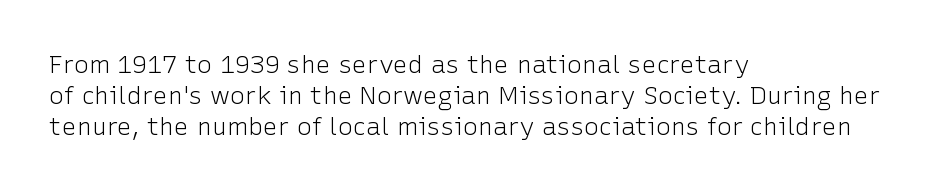
{"italic": "no", "bold": "no", "underline": "no", "align": "left", "line_spacing_ratio": 1.24, "letter_spacing": "normal", "letter_spacing_em": 0.0, "glyph_px": 25}
